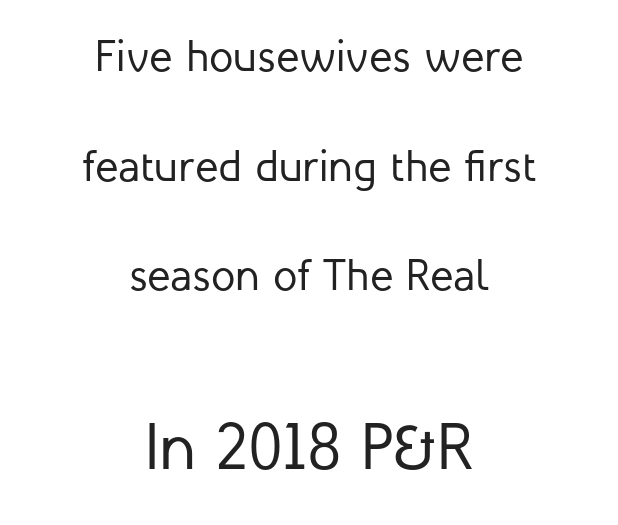
No chunkiness to these letters — they're not bold. Varying glyph widths throughout — classic text-font behaviour. The letters in the lower block stand taller than those in the block above. In CSS terms this would be text-align: center. Short note: letters normally spaced.
